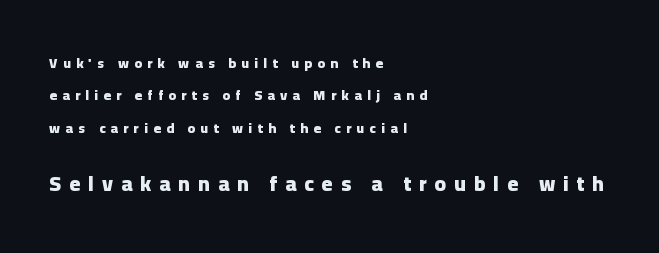
Q: Is the text bold? A: Yes.
Q: Is the text italic (slanted)? A: No, it is upright.
Q: Is the text underlined? A: No.
Q: How is the paragraph aligned? A: Left-aligned.
Q: Is the spacing between letters normal or unusually wide? A: Unusually wide.
Q: Is the spacing between lines tight, normal or loose? A: Loose.
Q: Which block of text is set in a larger size, the first (top) or the second (bottom)? A: The second (bottom) one.
